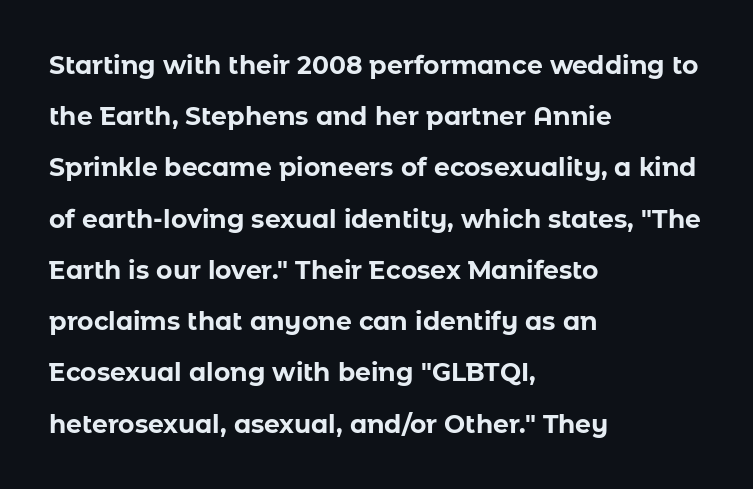
Typographic density is high because the face is bold. Unmarked baselines from the first word to the last. There is no visible air inserted between adjacent glyphs. Every stem runs plumb, perpendicular to the baseline. All the whitespace from short lines collects on the right. Vertical spacing — loose.
